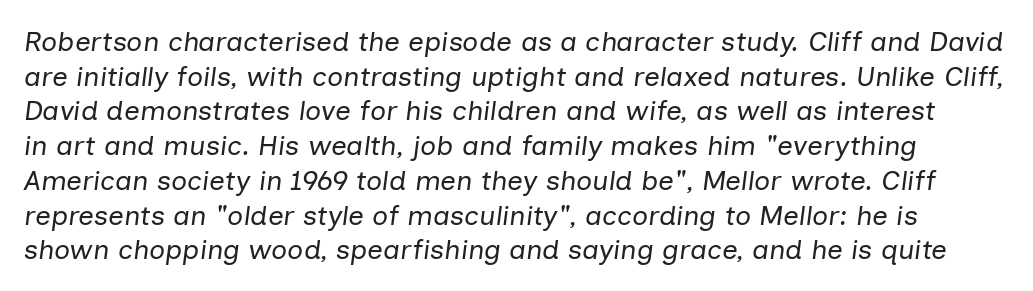
{"italic": "yes", "lean": "right", "slant_degrees": 7, "bold": "no", "weight": "regular", "width": "normal", "stroke_contrast": "low", "x_height": "medium", "monospaced": "no", "underline": "no", "line_spacing_ratio": 1.24, "letter_spacing": "normal", "letter_spacing_em": 0.0, "glyph_px": 28}
